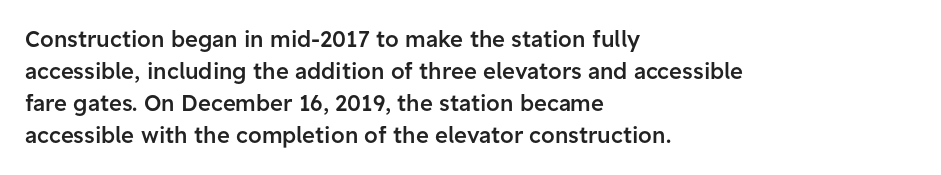
{"italic": "no", "bold": "semi", "underline": "no", "align": "left", "line_spacing": "normal", "line_spacing_ratio": 1.46, "letter_spacing": "normal", "letter_spacing_em": 0.0, "glyph_px": 22}
